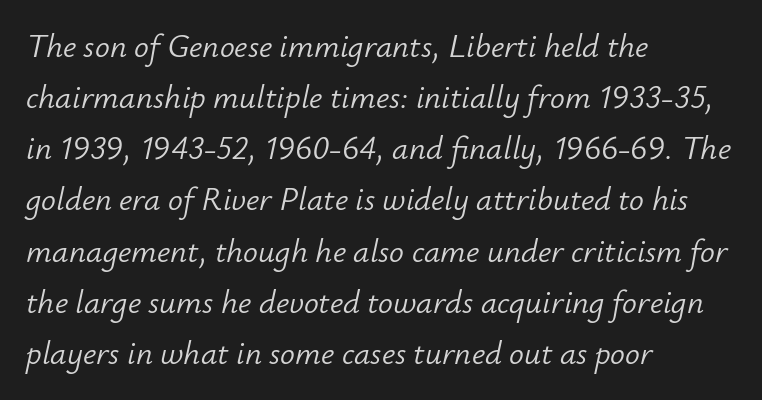
Q: Is the text bold? A: No.
Q: Is the text italic (slanted)? A: Yes, it leans right by about 12 degrees.
Q: Is the text underlined? A: No.
Q: How is the paragraph aligned? A: Left-aligned.
Q: Is the spacing between letters normal or unusually wide? A: Normal.
Q: Is the spacing between lines tight, normal or loose? A: Normal.
Q: Width (condensed, normal, or wide)? A: Normal.
Q: Stroke contrast? A: Low.
Q: x-height? A: Small.
Q: Monospaced? A: No.
